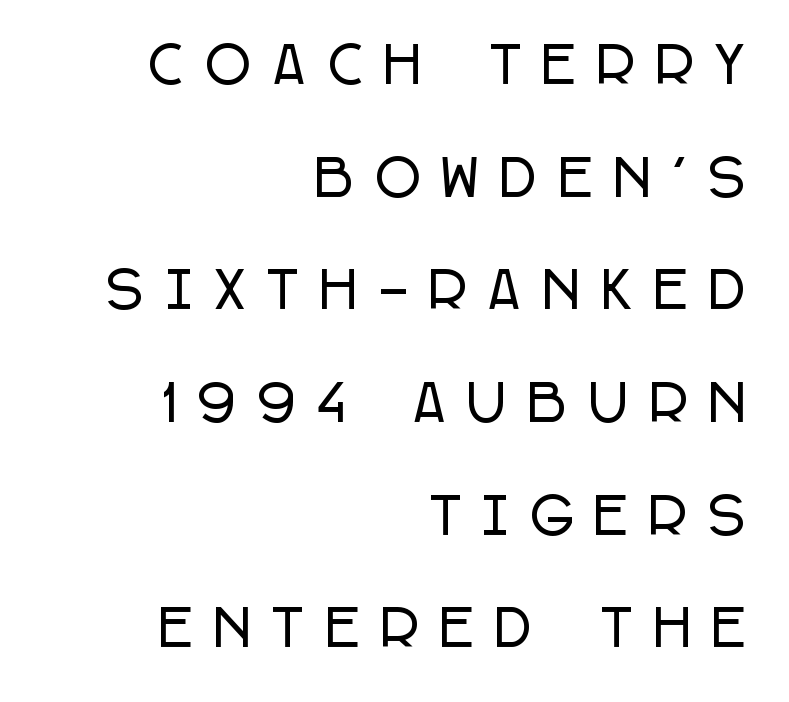
{"serif": "no", "italic": "no", "width": "condensed", "stroke_contrast": "low", "x_height": "large", "monospaced": "no", "underline": "no", "align": "right", "line_spacing": "loose", "line_spacing_ratio": 2.3, "letter_spacing": "wide", "letter_spacing_em": 0.46, "glyph_px": 49}
